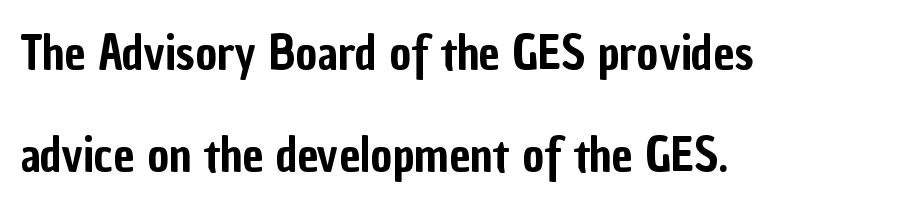
{"serif": "no", "italic": "no", "width": "condensed", "stroke_contrast": "low", "x_height": "medium", "monospaced": "no", "underline": "no", "align": "left", "line_spacing": "loose", "line_spacing_ratio": 2.18, "letter_spacing": "normal", "letter_spacing_em": 0.0, "glyph_px": 47}
